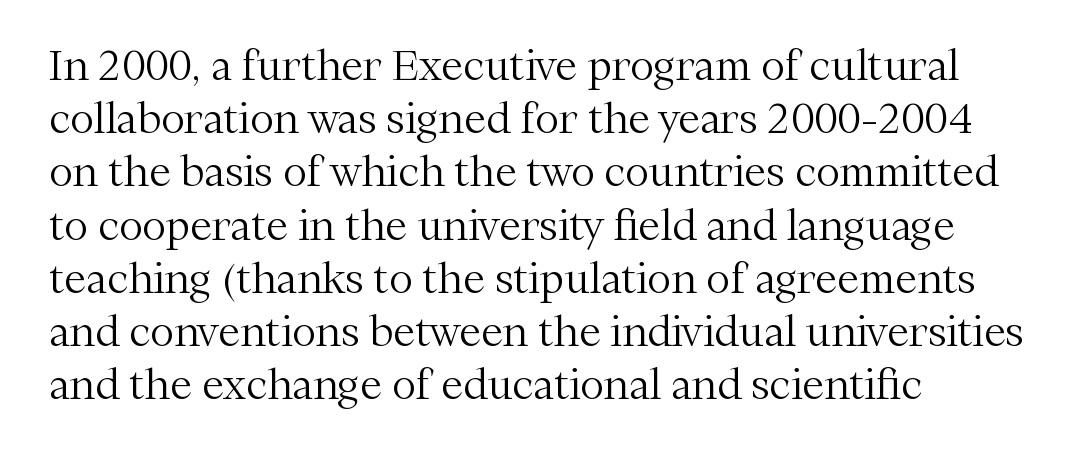
Q: Is the text bold? A: No.
Q: Is the text italic (slanted)? A: No, it is upright.
Q: Is the typeface a serif or a sans-serif typeface? A: Serif.
Q: Is the text underlined? A: No.
Q: How is the paragraph aligned? A: Left-aligned.
Q: Is the spacing between letters normal or unusually wide? A: Normal.
Q: Is the spacing between lines tight, normal or loose? A: Normal.
Q: Width (condensed, normal, or wide)? A: Normal.
Q: Stroke contrast? A: Medium.
Q: x-height? A: Medium.
Q: Monospaced? A: No.
